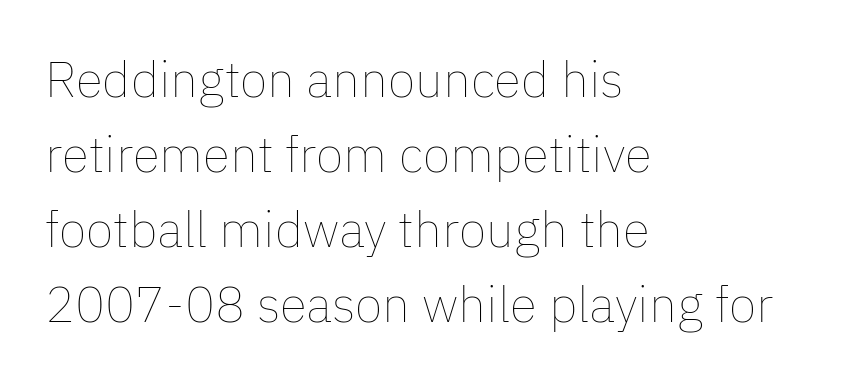
The image shows 50 px thin type, upright; set left-aligned, normal line spacing (1.5x), normal letter spacing, not underlined; low stroke contrast and a medium x-height.
